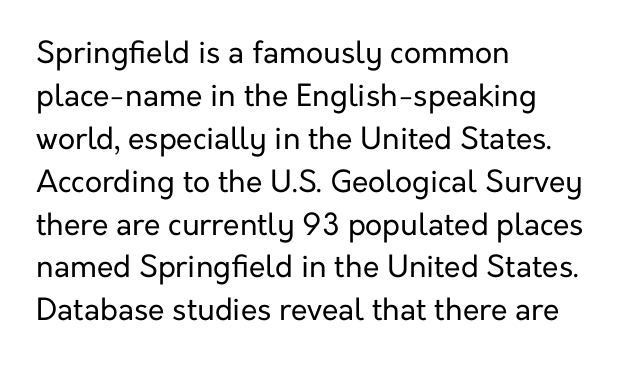
Q: Is the text bold? A: No.
Q: Is the text italic (slanted)? A: No, it is upright.
Q: Is the typeface a serif or a sans-serif typeface? A: Sans-serif.
Q: Is the text underlined? A: No.
Q: How is the paragraph aligned? A: Left-aligned.
Q: Is the spacing between letters normal or unusually wide? A: Normal.
Q: Is the spacing between lines tight, normal or loose? A: Normal.
Q: Width (condensed, normal, or wide)? A: Normal.
Q: Stroke contrast? A: Low.
Q: x-height? A: Medium.
Q: Monospaced? A: No.
